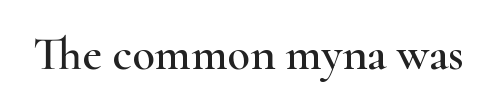
Serifs: yes, visible at the terminals of the letterforms. Look at the tracking — it's just the regular setting, nothing added. This is the regular roman posture of the typeface. The passage shown is not underscored anywhere. The letters advance in unequal steps, a hallmark of proportional type.
